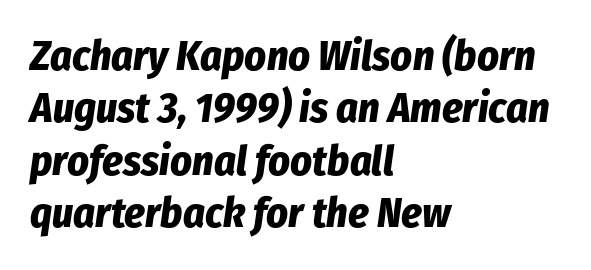
The image shows 42 px bold, condensed type, italic (leaning right); set left-aligned, normal line spacing (1.25x), normal letter spacing, not underlined; low stroke contrast and a medium x-height.
